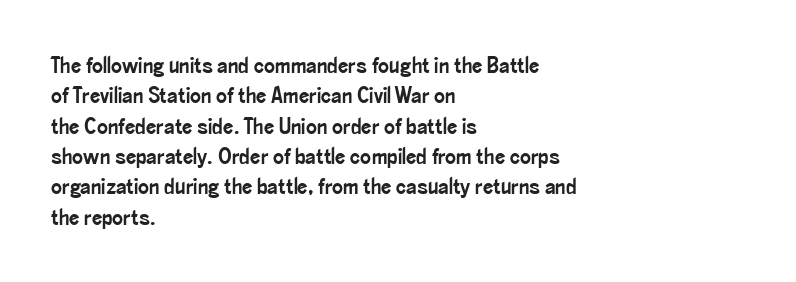
The image shows 23 px text type, upright; set left-aligned, normal line spacing (1.32x), normal letter spacing, not underlined.
